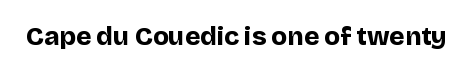
Only glyphs here, with clear space below each row. Rendered with straight, roman letterforms. The glyphs have the mass of a bold cut. Observe the ordinary spacing: letters are neighbours, not strangers.
